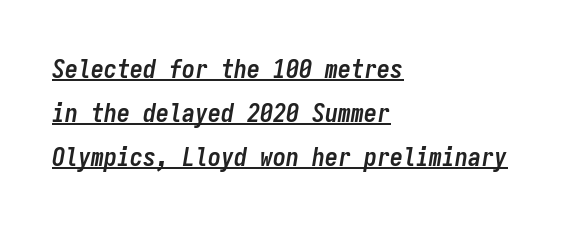
{"italic": "yes", "lean": "right", "slant_degrees": 9, "bold": "yes", "underline": "yes", "align": "left", "line_spacing": "normal", "line_spacing_ratio": 1.69, "letter_spacing": "normal", "letter_spacing_em": 0.0, "glyph_px": 26}
